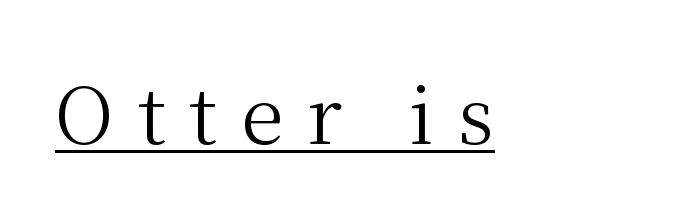
{"serif": "yes", "italic": "no", "bold": "no", "weight": "regular", "width": "normal", "stroke_contrast": "medium", "x_height": "medium", "monospaced": "no", "underline": "yes", "letter_spacing": "wide", "letter_spacing_em": 0.31, "glyph_px": 77}
